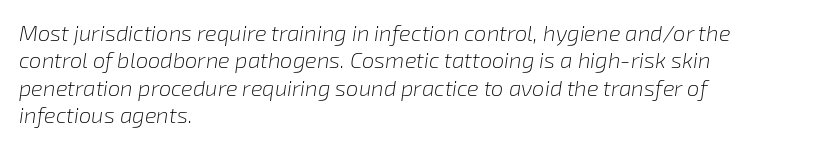
Q: Is the text bold? A: No.
Q: Is the text italic (slanted)? A: Yes, it leans right by about 8 degrees.
Q: Is the text underlined? A: No.
Q: How is the paragraph aligned? A: Left-aligned.
Q: Is the spacing between letters normal or unusually wide? A: Normal.
Q: Is the spacing between lines tight, normal or loose? A: Normal.
